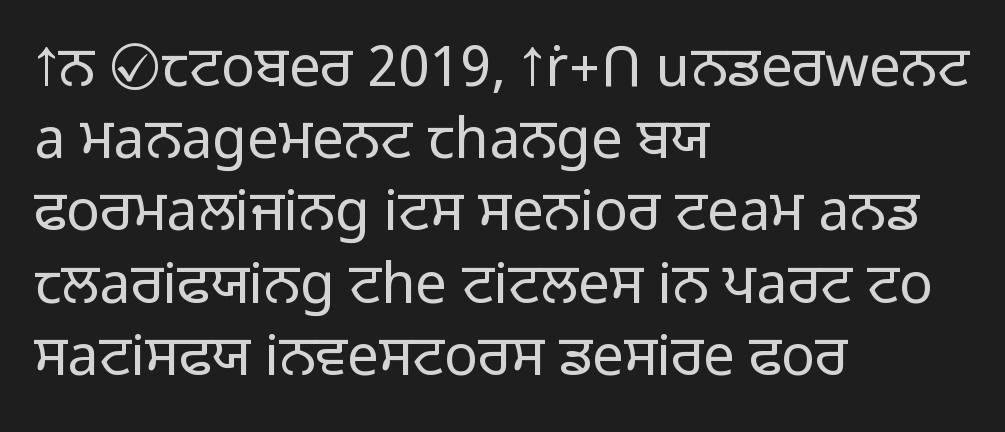
Q: Is the text bold? A: No.
Q: Is the text italic (slanted)? A: No, it is upright.
Q: Is the typeface a serif or a sans-serif typeface? A: Sans-serif.
Q: Is the text underlined? A: No.
Q: How is the paragraph aligned? A: Left-aligned.
Q: Is the spacing between letters normal or unusually wide? A: Normal.
Q: Is the spacing between lines tight, normal or loose? A: Normal.
Q: Width (condensed, normal, or wide)? A: Normal.
Q: Stroke contrast? A: Low.
Q: x-height? A: Medium.
Q: Monospaced? A: No.
